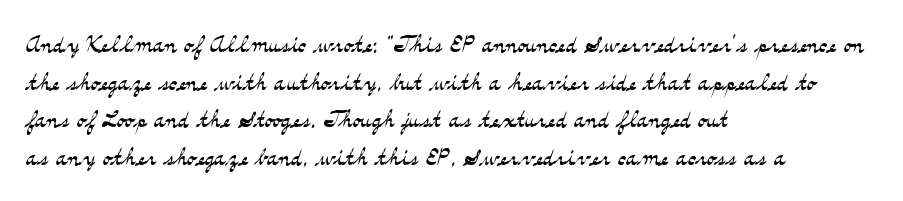
The image shows 31 px light, wide serif type; set left-aligned, line spacing 1.21x, normal letter spacing, not underlined; medium stroke contrast and a small x-height.
